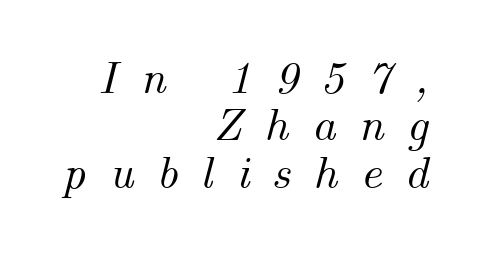
Character widths vary here, with narrow letters taking less room than wide ones. Looking at the ascenders, they clearly lean. This sample trades vertical openness for compactness between lines. The face used here is rendered with a markedly widened letterfit.
